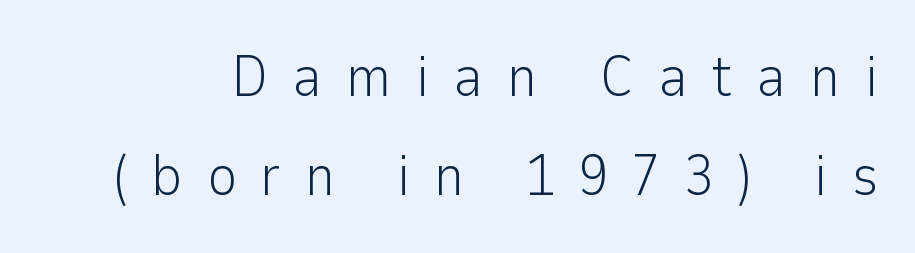
Honestly, the letter spacing is so wide it's the main thing you notice. Every stem runs plumb, perpendicular to the baseline. To sum up the face: it is a sans, with no serifs. The designer left line spacing at the default.
